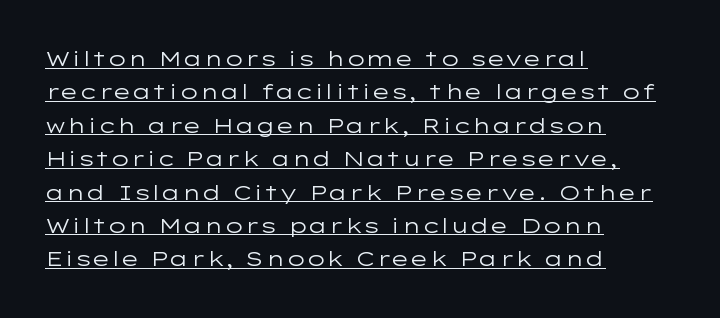
Q: Is the text bold? A: No.
Q: Is the text italic (slanted)? A: No, it is upright.
Q: Is the text underlined? A: Yes.
Q: How is the paragraph aligned? A: Left-aligned.
Q: Is the spacing between letters normal or unusually wide? A: Normal.
Q: Is the spacing between lines tight, normal or loose? A: Normal.
